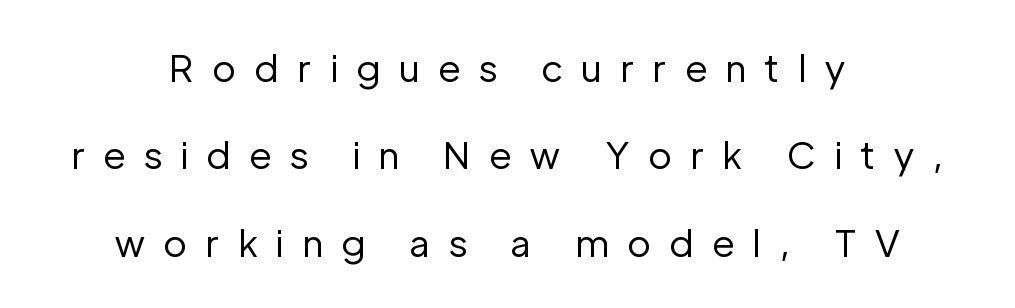
Every row of glyphs is offset so its center matches the block's center. The passage shown is typeset with a sans-serif family. The font is comparable to plain body text, perhaps lighter. This sample has the flowing, uneven cadence of proportional lettering. The strip under each line holds only bare page.
